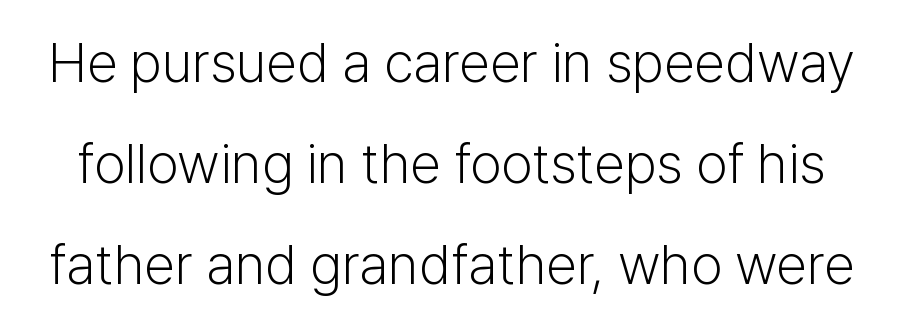
The image shows 56 px light sans-serif type, upright; set line spacing 1.8x, normal letter spacing, not underlined; low stroke contrast and a medium x-height.
